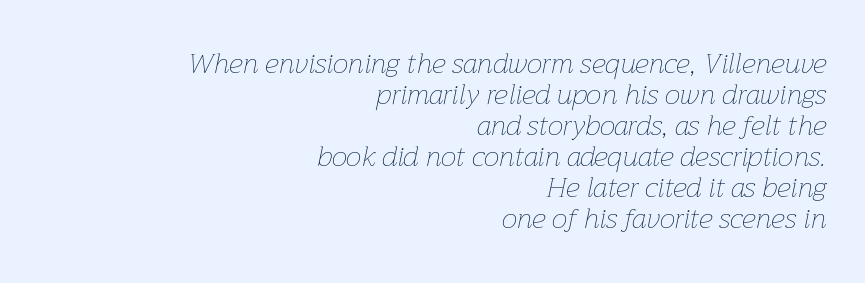
{"italic": "yes", "lean": "right", "slant_degrees": 12, "bold": "no", "weight": "thin", "width": "normal", "stroke_contrast": "low", "x_height": "medium", "monospaced": "no", "underline": "no", "align": "right", "line_spacing": "tight", "line_spacing_ratio": 1.11, "letter_spacing": "normal", "letter_spacing_em": 0.0, "glyph_px": 28}
